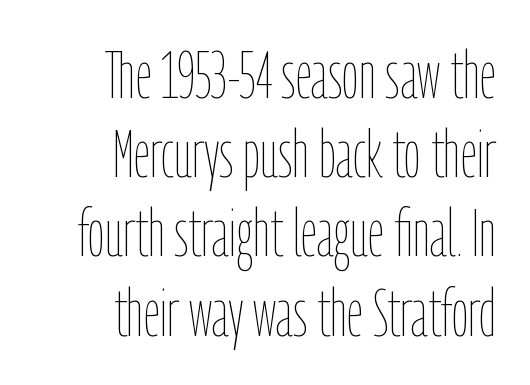
Q: Is the text bold? A: No.
Q: Is the text italic (slanted)? A: No, it is upright.
Q: Is the text underlined? A: No.
Q: How is the paragraph aligned? A: Right-aligned.
Q: Is the spacing between letters normal or unusually wide? A: Normal.
Q: Width (condensed, normal, or wide)? A: Condensed.
Q: Stroke contrast? A: Low.
Q: x-height? A: Medium.
Q: Monospaced? A: No.
